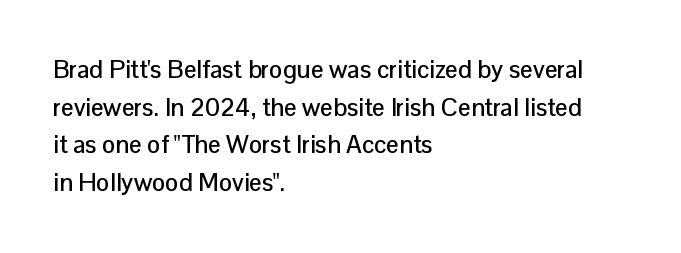
Descender tails drop into unmarked territory. If you drew a ruler down the left edge, every line would touch it. Nope, not italic — everything's standing straight. Successive baselines arrive at the customary interval. Tracking value appears to be zero — textbook default spacing.
